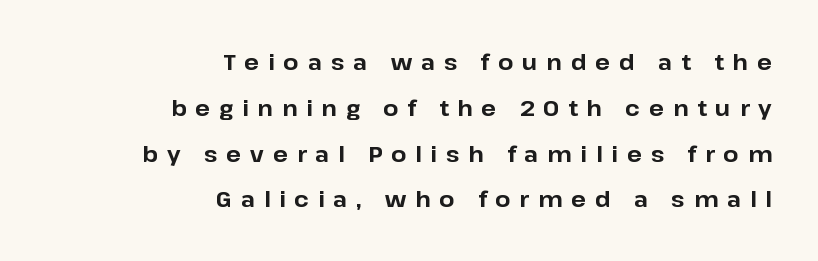
Q: Is the text bold? A: Yes.
Q: Is the text italic (slanted)? A: No, it is upright.
Q: Is the text underlined? A: No.
Q: How is the paragraph aligned? A: Right-aligned.
Q: Is the spacing between letters normal or unusually wide? A: Unusually wide.
Q: Is the spacing between lines tight, normal or loose? A: Loose.
